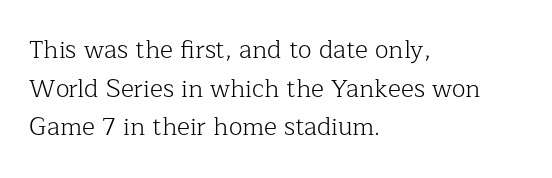
Notice how descenders clear the ascenders below comfortably — that's standard leading. Posture: vertical. Letter spacing: default. This rendering uses left alignment, leaving the right contour irregular.
